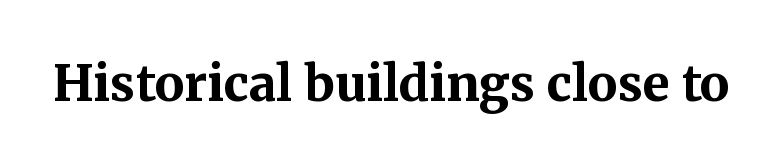
{"serif": "yes", "italic": "no", "bold": "yes", "weight": "bold", "width": "normal", "stroke_contrast": "medium", "x_height": "medium", "monospaced": "no", "underline": "no", "letter_spacing": "normal", "letter_spacing_em": 0.0, "glyph_px": 49}
